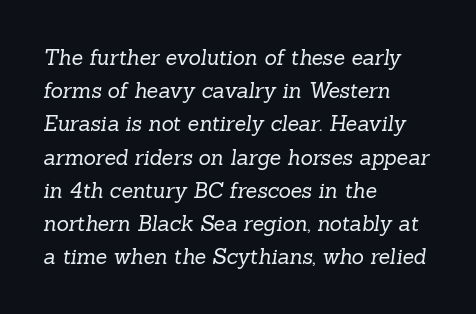
{"bold": "no", "underline": "no", "align": "left", "line_spacing": "normal", "line_spacing_ratio": 1.58, "letter_spacing": "normal", "letter_spacing_em": 0.0, "glyph_px": 21}
